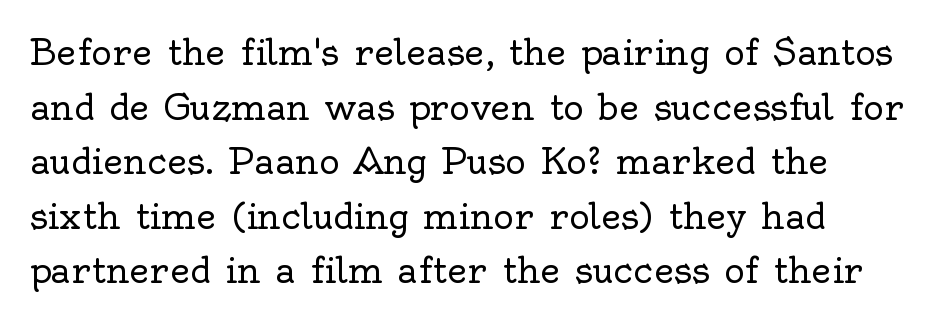
{"serif": "yes", "italic": "no", "bold": "no", "weight": "regular", "width": "normal", "x_height": "small", "monospaced": "no", "underline": "no", "line_spacing": "normal", "line_spacing_ratio": 1.56, "letter_spacing": "normal", "letter_spacing_em": 0.0, "glyph_px": 35}
